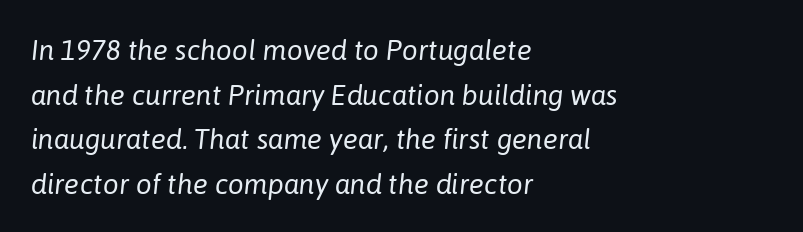
Q: Is the text bold? A: No.
Q: Is the text italic (slanted)? A: Yes, it leans right by about 6 degrees.
Q: Is the text underlined? A: No.
Q: How is the paragraph aligned? A: Left-aligned.
Q: Is the spacing between letters normal or unusually wide? A: Normal.
Q: Is the spacing between lines tight, normal or loose? A: Normal.
Q: Width (condensed, normal, or wide)? A: Normal.
Q: Stroke contrast? A: Low.
Q: x-height? A: Medium.
Q: Monospaced? A: No.
